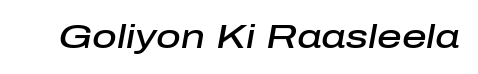
Q: Is the text bold? A: Semi-bold.
Q: Is the text italic (slanted)? A: Yes, it leans right by about 10 degrees.
Q: Is the text underlined? A: No.
Q: Is the spacing between letters normal or unusually wide? A: Normal.
Q: Width (condensed, normal, or wide)? A: Normal.
Q: Stroke contrast? A: Low.
Q: x-height? A: Medium.
Q: Monospaced? A: No.
